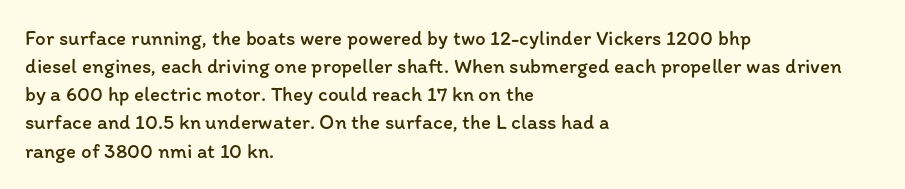
Q: Is the text bold? A: No.
Q: Is the text italic (slanted)? A: No, it is upright.
Q: Is the text underlined? A: No.
Q: How is the paragraph aligned? A: Left-aligned.
Q: Is the spacing between letters normal or unusually wide? A: Normal.
Q: Is the spacing between lines tight, normal or loose? A: Normal.
